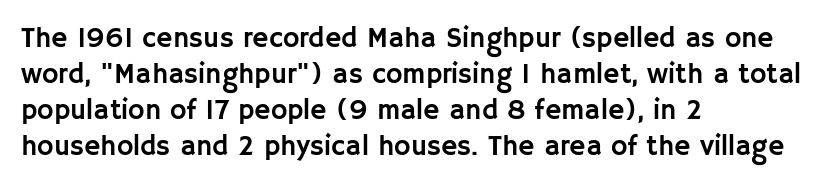
The image shows 28 px sans-serif type, upright; set left-aligned, normal line spacing (1.28x), normal letter spacing, not underlined; low stroke contrast and a large x-height.
